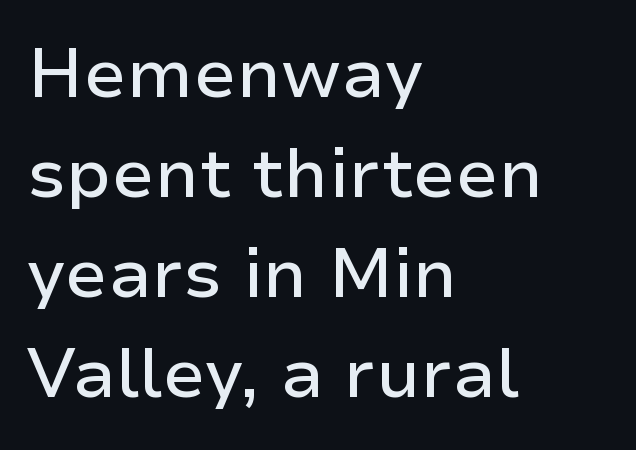
Leading matches the norm, producing a regular column. The face used here is proportionally spaced, like ordinary book or web type. The designer went with a sans here, leaving each stem footless. The letterforms sit shoulder to shoulder at normal distance. Is the block centered? No — it sits flush against the left margin. Unmarked baselines from the first word to the last.
